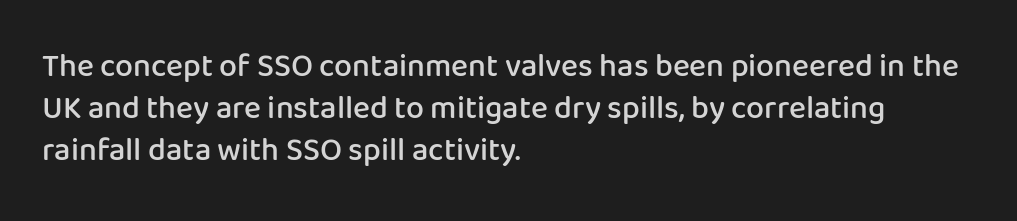
One glance says typical: line gaps are just what's usual. Nothing sits at the stroke ends, so this counts as sans-serif. Designer's note — italics off, roman on. The rendering uses natural spacing where letterforms have individual widths. Compared with typical body copy, the letter spacing here is the same. Moderately thickened strokes mark this as semibold type.
